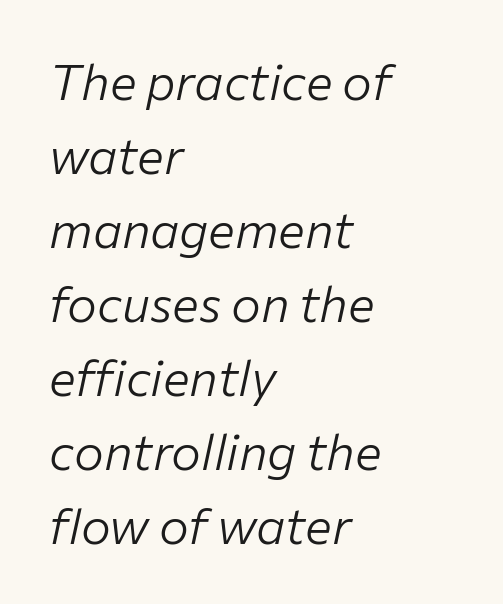
The passage shown is not underscored anywhere. These lines are rendered in a variable-pitch font. No extra ink here — the face is not bold. The rag falls on the right side of this text block. Every character sits at an angle, as italics do.
